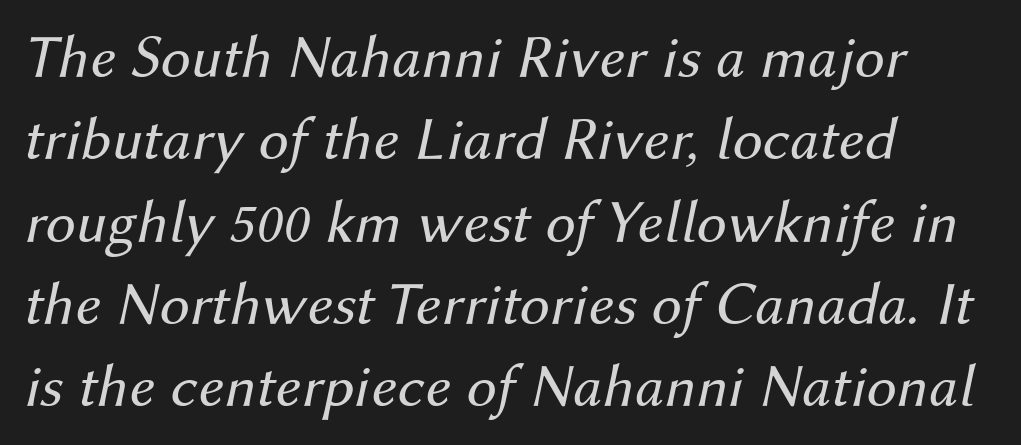
Q: Is the text bold? A: No.
Q: Is the text italic (slanted)? A: Yes, it leans right by about 12 degrees.
Q: Is the text underlined? A: No.
Q: How is the paragraph aligned? A: Left-aligned.
Q: Is the spacing between letters normal or unusually wide? A: Normal.
Q: Is the spacing between lines tight, normal or loose? A: Normal.
Q: Width (condensed, normal, or wide)? A: Normal.
Q: Stroke contrast? A: Medium.
Q: x-height? A: Medium.
Q: Monospaced? A: No.
